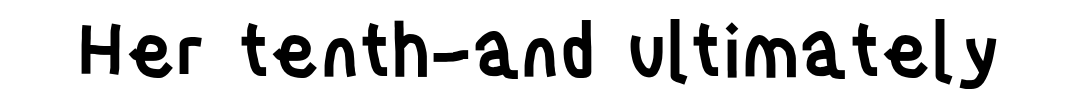
The image shows 72 px semibold, condensed sans-serif type, upright; set normal letter spacing, not underlined; low stroke contrast and a large x-height.
